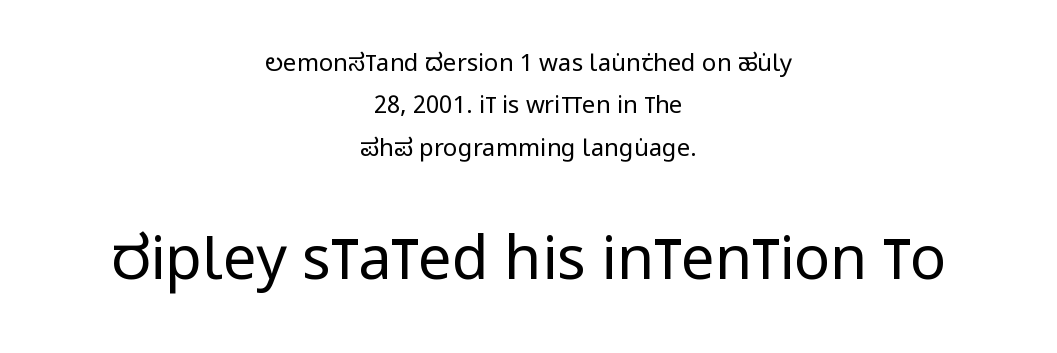
Varying glyph widths throughout — classic text-font behaviour. These lines keep a tight, regular rhythm from letter to letter. Both edges are ragged and mirror each other, which tells us the setting is centered. This reads as an unemphasized weight, regular at the heaviest. Compare the two chunks: the lower has the greater cap height.
